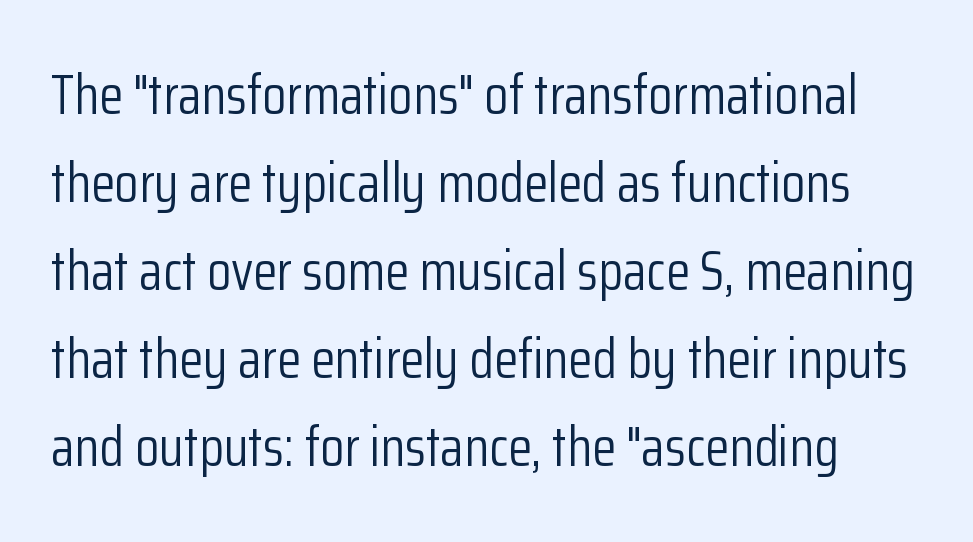
Q: Is the text bold? A: No.
Q: Is the text italic (slanted)? A: No, it is upright.
Q: Is the typeface a serif or a sans-serif typeface? A: Sans-serif.
Q: Is the text underlined? A: No.
Q: Is the spacing between letters normal or unusually wide? A: Normal.
Q: Is the spacing between lines tight, normal or loose? A: Normal.
Q: Width (condensed, normal, or wide)? A: Condensed.
Q: Stroke contrast? A: Low.
Q: x-height? A: Medium.
Q: Monospaced? A: No.
